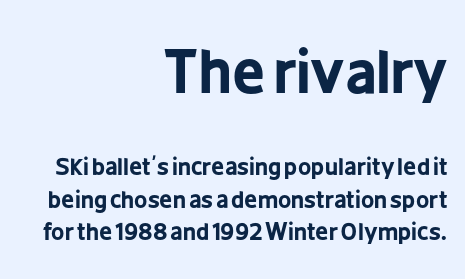
The image shows 58 px bold, condensed sans-serif type, upright; set right-aligned, normal line spacing (1.41x), normal letter spacing, not underlined; the first (top) block is 2.52x larger; low stroke contrast and a medium x-height.
